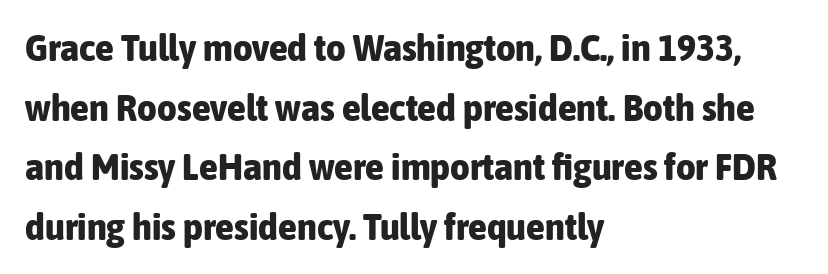
Q: Is the text bold? A: Yes.
Q: Is the text italic (slanted)? A: No, it is upright.
Q: Is the typeface a serif or a sans-serif typeface? A: Sans-serif.
Q: Is the text underlined? A: No.
Q: How is the paragraph aligned? A: Left-aligned.
Q: Is the spacing between letters normal or unusually wide? A: Normal.
Q: Is the spacing between lines tight, normal or loose? A: Normal.
Q: Width (condensed, normal, or wide)? A: Condensed.
Q: Stroke contrast? A: Low.
Q: x-height? A: Medium.
Q: Monospaced? A: No.
